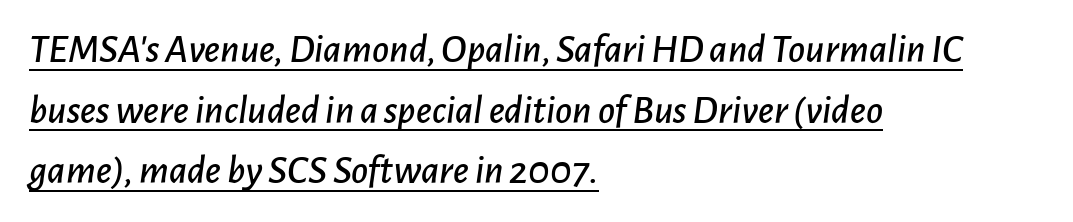
Q: Is the text italic (slanted)? A: Yes, it leans right by about 7 degrees.
Q: Is the text underlined? A: Yes.
Q: How is the paragraph aligned? A: Left-aligned.
Q: Is the spacing between letters normal or unusually wide? A: Normal.
Q: Is the spacing between lines tight, normal or loose? A: Normal.
Q: Width (condensed, normal, or wide)? A: Normal.
Q: Stroke contrast? A: Low.
Q: x-height? A: Medium.
Q: Monospaced? A: No.
